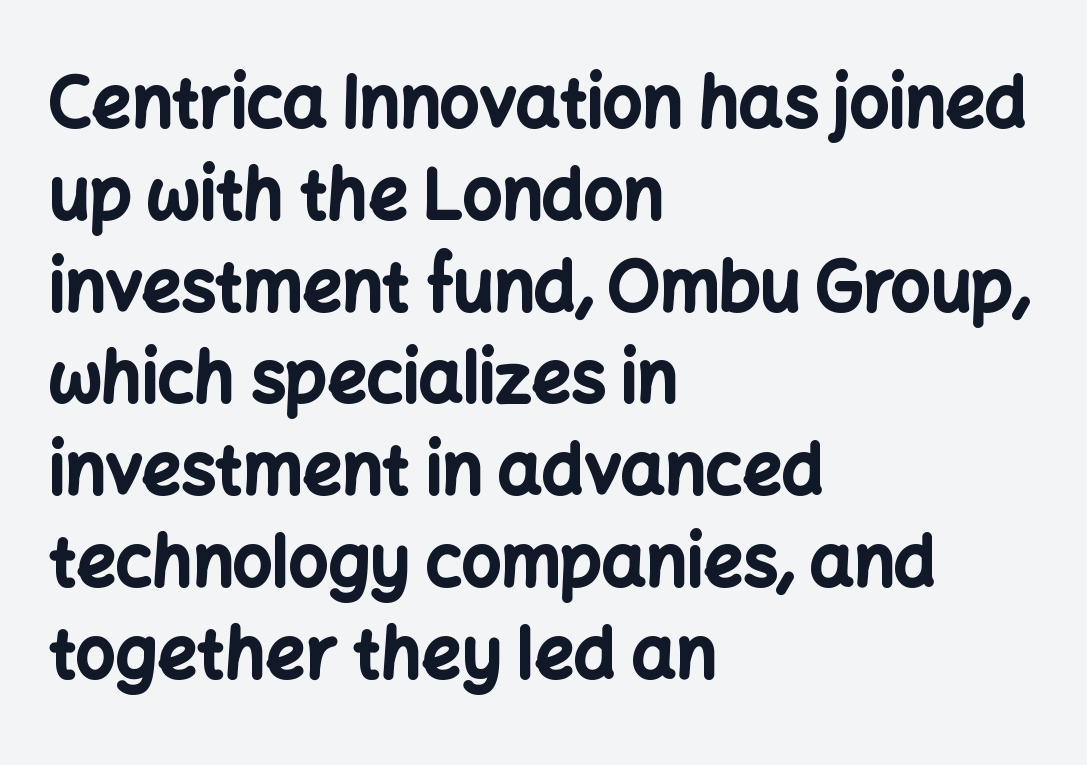
The image shows 69 px bold sans-serif type, upright; set left-aligned, normal line spacing (1.33x), normal letter spacing, not underlined; low stroke contrast and a medium x-height.
